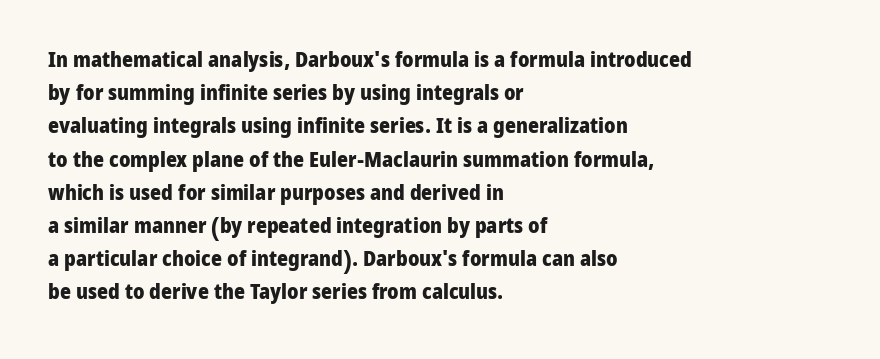
{"italic": "no", "bold": "yes", "underline": "no", "align": "left", "line_spacing": "normal", "line_spacing_ratio": 1.58, "letter_spacing": "normal", "letter_spacing_em": 0.0, "glyph_px": 21}
